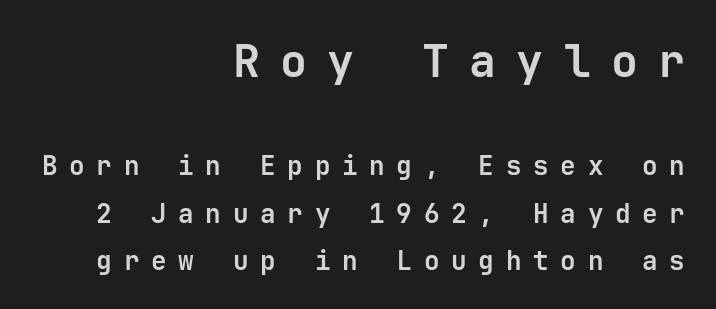
{"serif": "no", "italic": "no", "bold": "yes", "weight": "bold", "width": "normal", "stroke_contrast": "low", "x_height": "medium", "monospaced": "yes", "underline": "no", "align": "right", "line_spacing_ratio": 1.81, "letter_spacing": "wide", "letter_spacing_em": 0.45, "larger_block": "first", "size_ratio": 1.73, "glyph_px": 45}
